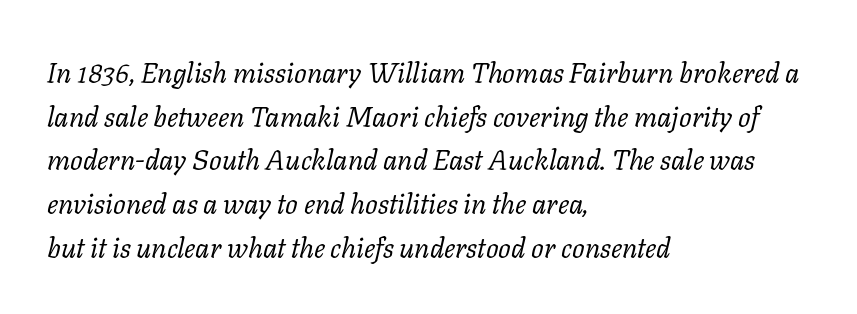
Only glyphs here, with clear space below each row. Spacing verdict: proportional, widths tailored to each character. The rendering applies a slant to the glyphs. Regular leading. The face used here is seriffed, in the tradition of book romans. Is the type heavy? It reads as light-to-regular instead.
